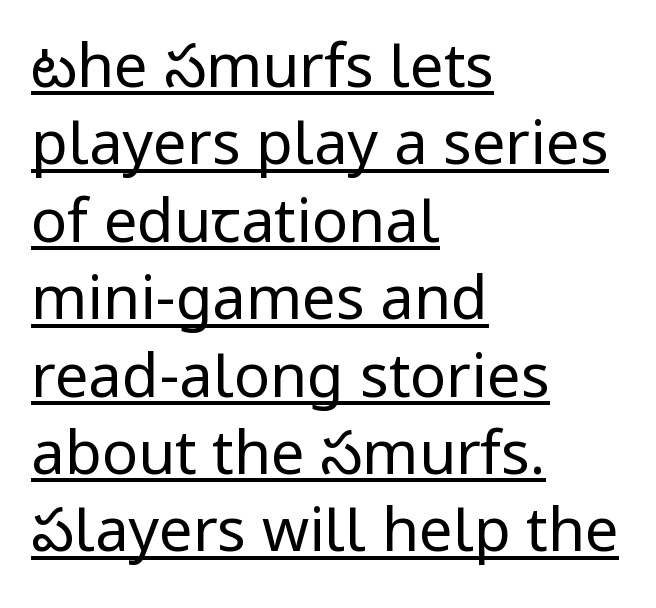
Q: Is the text bold? A: No.
Q: Is the text italic (slanted)? A: No, it is upright.
Q: Is the typeface a serif or a sans-serif typeface? A: Sans-serif.
Q: Is the text underlined? A: Yes.
Q: How is the paragraph aligned? A: Left-aligned.
Q: Is the spacing between letters normal or unusually wide? A: Normal.
Q: Is the spacing between lines tight, normal or loose? A: Normal.
Q: Width (condensed, normal, or wide)? A: Normal.
Q: Stroke contrast? A: Low.
Q: x-height? A: Medium.
Q: Monospaced? A: No.
